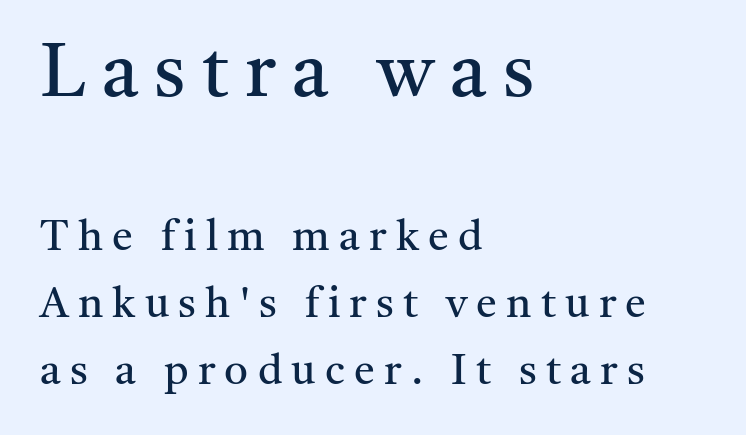
The image shows 74 px regular-weight serif type, upright; set left-aligned, normal line spacing (1.6x), unusually wide letter spacing (+0.22 em), not underlined; the first (top) block is 1.76x larger; medium stroke contrast and a medium x-height.
